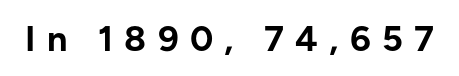
Q: Is the text bold? A: Yes.
Q: Is the text italic (slanted)? A: No, it is upright.
Q: Is the typeface a serif or a sans-serif typeface? A: Sans-serif.
Q: Is the text underlined? A: No.
Q: Is the spacing between letters normal or unusually wide? A: Unusually wide.
Q: Width (condensed, normal, or wide)? A: Normal.
Q: Stroke contrast? A: Low.
Q: x-height? A: Medium.
Q: Monospaced? A: No.
